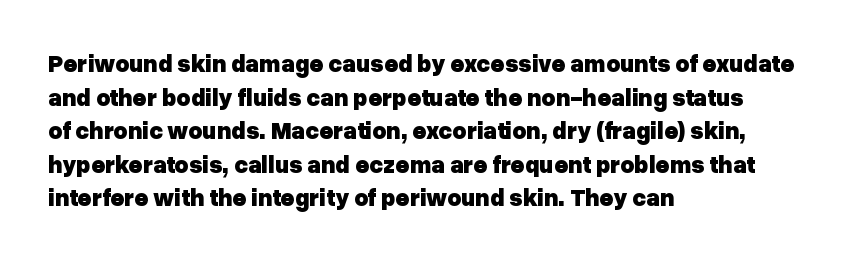
{"italic": "no", "bold": "yes", "underline": "no", "align": "left", "line_spacing": "normal", "line_spacing_ratio": 1.4, "letter_spacing": "normal", "letter_spacing_em": 0.0, "glyph_px": 24}
